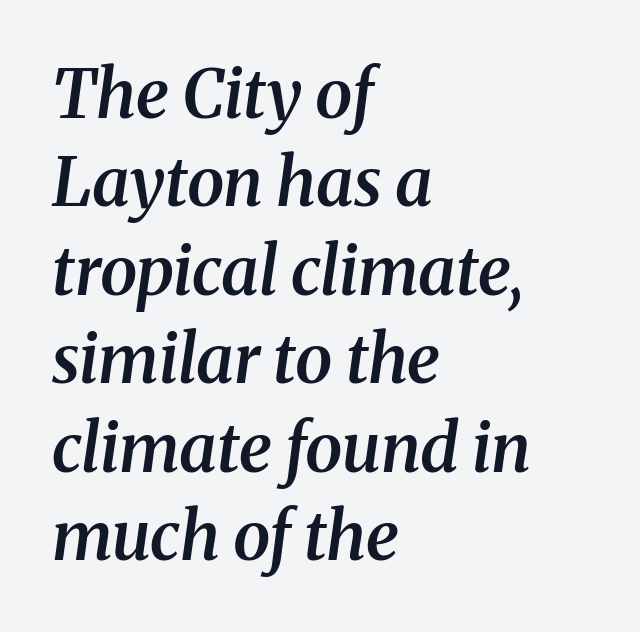
Each row of text sits above clean, open space. Quick note: interline space is typical. Font category for this specimen: serif. Its strokes are somewhat broadened, the hallmark of semibold type.
